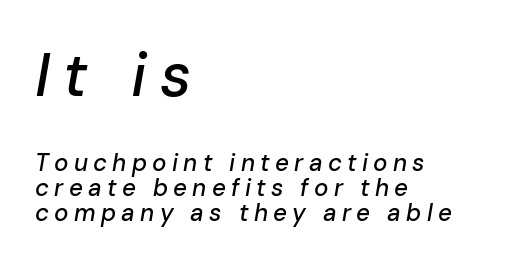
The image shows 61 px text type, italic (leaning right); set left-aligned, tight line spacing (1.04x), unusually wide letter spacing (+0.22 em), not underlined; the first (top) block is 2.54x larger; low stroke contrast and a medium x-height.
